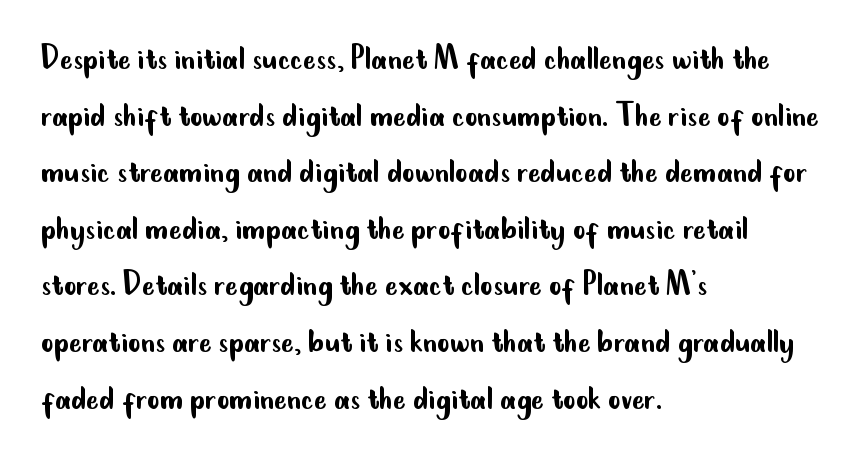
The image shows 38 px regular-weight, condensed sans-serif type, upright; set left-aligned, normal line spacing (1.49x), normal letter spacing, not underlined; low stroke contrast and a small x-height.
